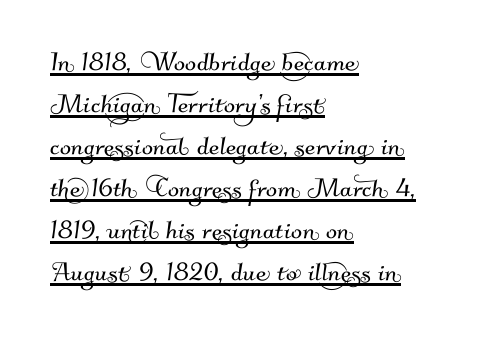
Q: Is the typeface a serif or a sans-serif typeface? A: Sans-serif.
Q: Is the text underlined? A: Yes.
Q: How is the paragraph aligned? A: Left-aligned.
Q: Is the spacing between letters normal or unusually wide? A: Normal.
Q: Is the spacing between lines tight, normal or loose? A: Normal.
Q: Width (condensed, normal, or wide)? A: Normal.
Q: Stroke contrast? A: Medium.
Q: x-height? A: Small.
Q: Monospaced? A: No.
